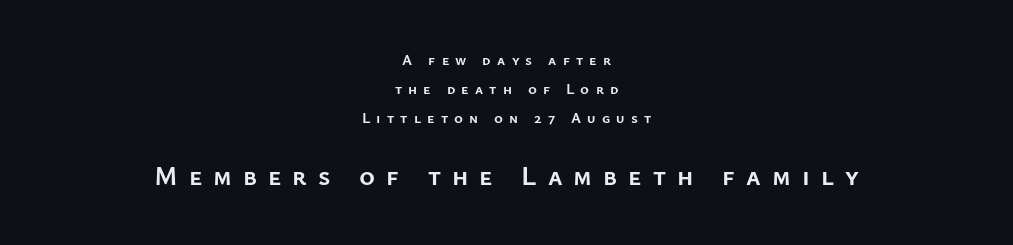
Q: Is the text bold? A: Yes.
Q: Is the text italic (slanted)? A: No, it is upright.
Q: Is the text underlined? A: No.
Q: How is the paragraph aligned? A: Centered.
Q: Is the spacing between letters normal or unusually wide? A: Unusually wide.
Q: Is the spacing between lines tight, normal or loose? A: Loose.
Q: Which block of text is set in a larger size, the first (top) or the second (bottom)? A: The second (bottom) one.
